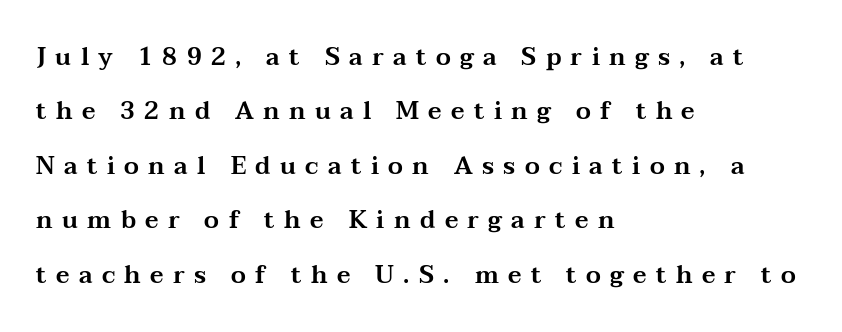
Students, observe: this is what heavily led, spacious text looks like. Is the block centered? No — it sits flush against the left margin. Lines of text with bare space underneath. Look at the tracking — it's clearly loosened, letters drifting apart. Tall strokes in this sample are plumb rather than angled.
